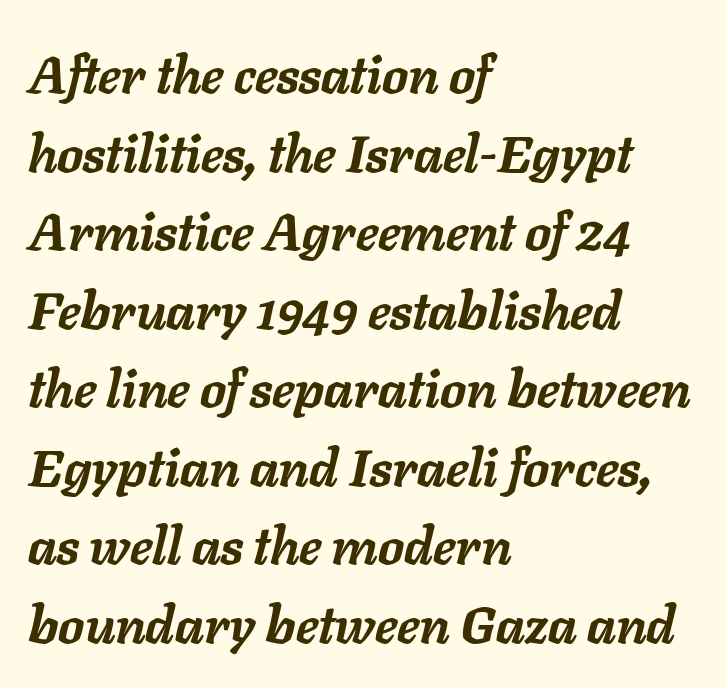
{"italic": "yes", "lean": "right", "slant_degrees": 11, "bold": "yes", "weight": "semibold", "width": "normal", "stroke_contrast": "low", "x_height": "medium", "monospaced": "no", "underline": "no", "align": "left", "line_spacing": "normal", "line_spacing_ratio": 1.51, "letter_spacing": "normal", "letter_spacing_em": 0.0, "glyph_px": 52}
